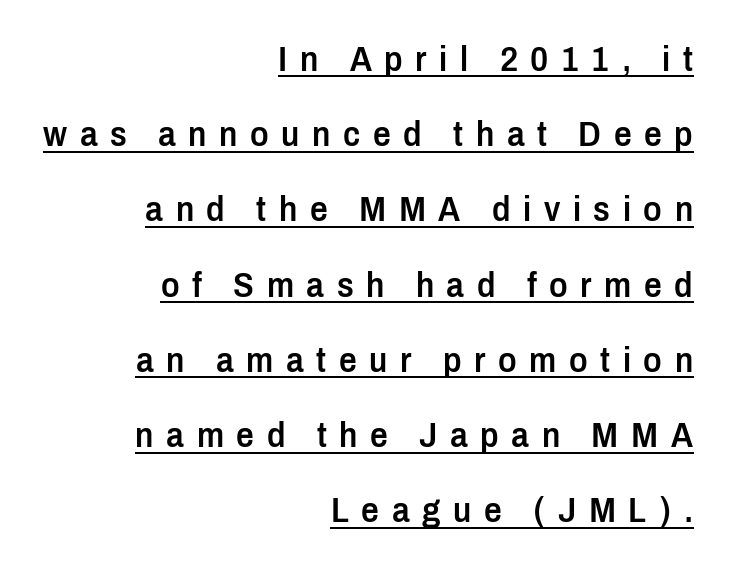
The image shows 35 px semibold, condensed sans-serif type, upright; set right-aligned, loose line spacing (2.15x), unusually wide letter spacing (+0.36 em), underlined; low stroke contrast and a medium x-height.
